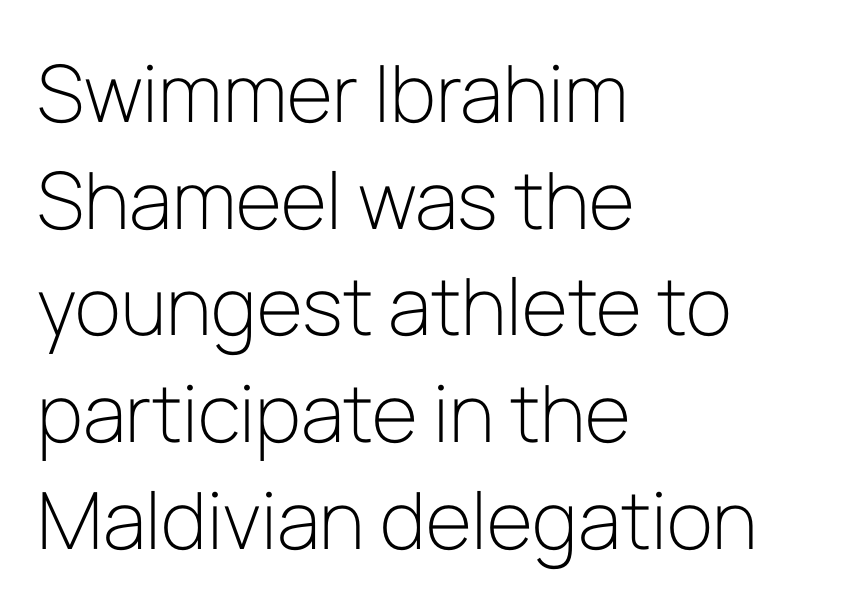
These lines are set flush left with a ragged right edge. The letters look calm and open, with moderate or lighter stems. The glyphs in this specimen are sans serif. Descenders hang freely into open space. The line-height multiplier appears to be the usual default. You can tell it's not italic because the verticals are truly vertical.
